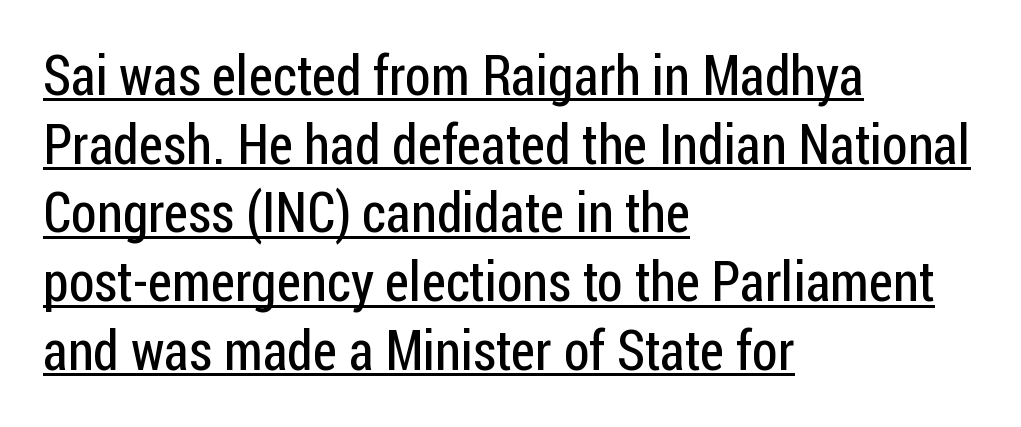
Q: Is the text bold? A: No.
Q: Is the text italic (slanted)? A: No, it is upright.
Q: Is the typeface a serif or a sans-serif typeface? A: Sans-serif.
Q: Is the text underlined? A: Yes.
Q: How is the paragraph aligned? A: Left-aligned.
Q: Is the spacing between letters normal or unusually wide? A: Normal.
Q: Is the spacing between lines tight, normal or loose? A: Normal.
Q: Width (condensed, normal, or wide)? A: Condensed.
Q: Stroke contrast? A: Low.
Q: x-height? A: Medium.
Q: Monospaced? A: No.
